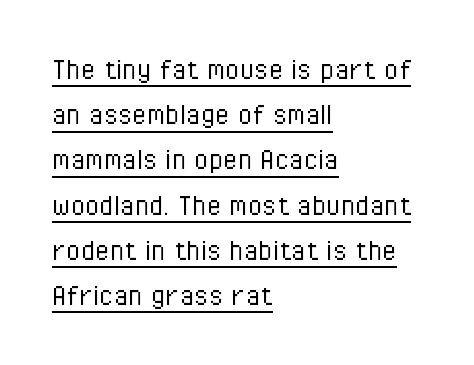
{"serif": "no", "italic": "no", "bold": "no", "weight": "light", "width": "condensed", "stroke_contrast": "low", "x_height": "medium", "monospaced": "no", "underline": "yes", "align": "left", "line_spacing": "normal", "line_spacing_ratio": 1.37, "letter_spacing": "normal", "letter_spacing_em": 0.0, "glyph_px": 33}
